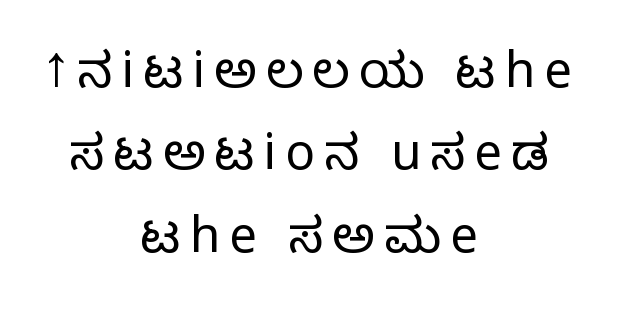
Is this a fixed-width face? No — the glyphs have proportional, varying widths. The area under the type is left untouched. Whoever set this chose a conventional vertical rhythm. Ink coverage per letter is moderate at most.
